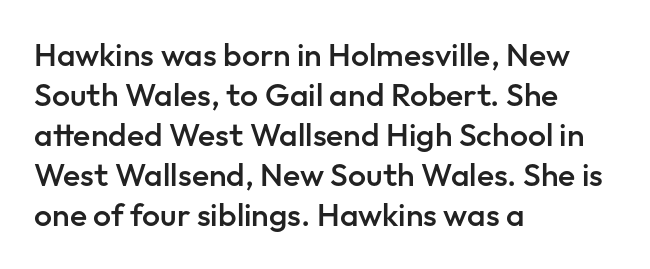
{"serif": "no", "italic": "no", "bold": "semi", "weight": "semibold", "width": "normal", "stroke_contrast": "low", "x_height": "medium", "monospaced": "no", "underline": "no", "align": "left", "line_spacing": "normal", "line_spacing_ratio": 1.25, "letter_spacing": "normal", "letter_spacing_em": 0.0, "glyph_px": 32}
